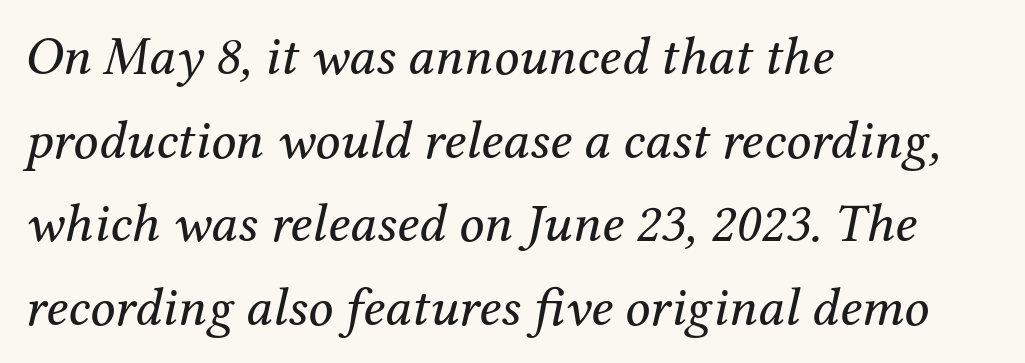
{"serif": "yes", "italic": "yes", "lean": "right", "slant_degrees": 12, "bold": "no", "weight": "regular", "width": "normal", "stroke_contrast": "medium", "x_height": "medium", "monospaced": "no", "underline": "no", "align": "left", "line_spacing": "normal", "line_spacing_ratio": 1.52, "letter_spacing": "normal", "letter_spacing_em": 0.0, "glyph_px": 55}
